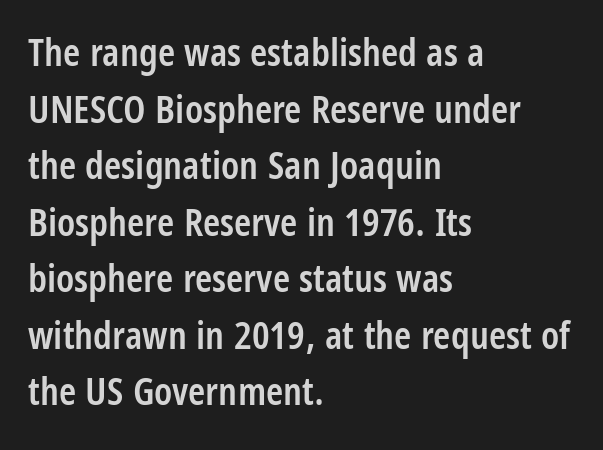
{"serif": "no", "italic": "no", "bold": "semi", "weight": "semibold", "width": "condensed", "stroke_contrast": "low", "x_height": "large", "monospaced": "no", "underline": "no", "align": "left", "line_spacing": "normal", "line_spacing_ratio": 1.45, "letter_spacing": "normal", "letter_spacing_em": 0.0, "glyph_px": 39}
